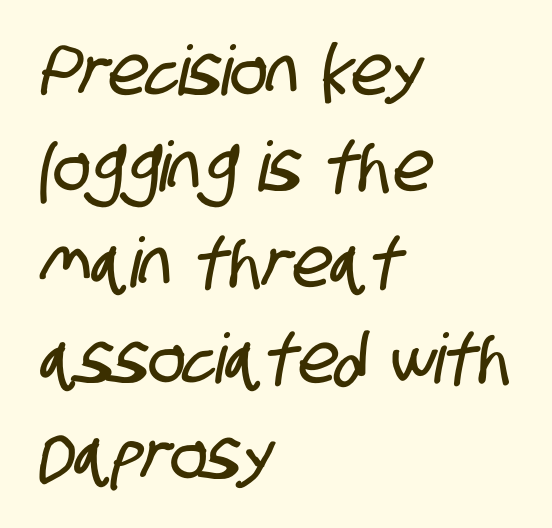
Each word holds together tightly as a unit, with standard inter-letter gaps. The paragraph shown leans on its left margin. Normally led — the rows are evenly, conventionally spaced. Clear beneath every line of the passage. The letters advance in unequal steps, a hallmark of proportional type. The designer went with a sans here, leaving each stem footless.
